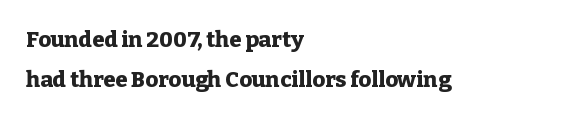
Q: Is the text bold? A: Yes.
Q: Is the text italic (slanted)? A: No, it is upright.
Q: Is the text underlined? A: No.
Q: How is the paragraph aligned? A: Left-aligned.
Q: Is the spacing between letters normal or unusually wide? A: Normal.
